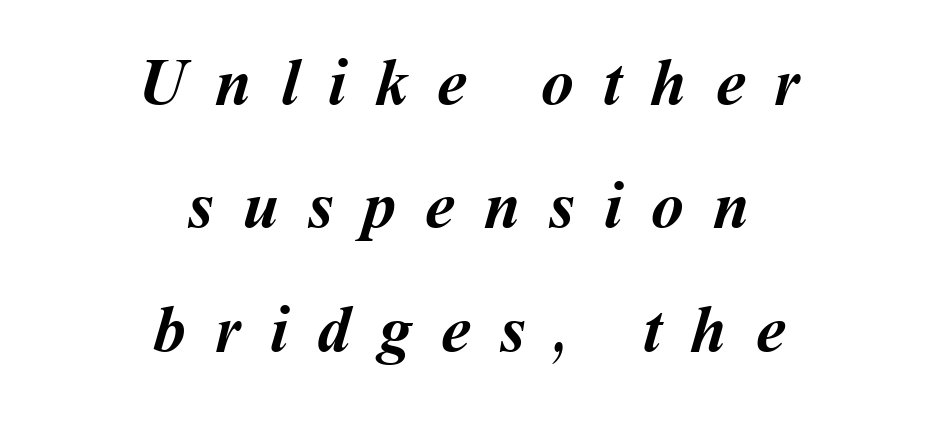
{"bold": "yes", "weight": "semibold", "width": "normal", "stroke_contrast": "medium", "x_height": "medium", "monospaced": "no", "underline": "no", "align": "center", "line_spacing_ratio": 1.87, "letter_spacing": "wide", "letter_spacing_em": 0.44, "glyph_px": 66}
